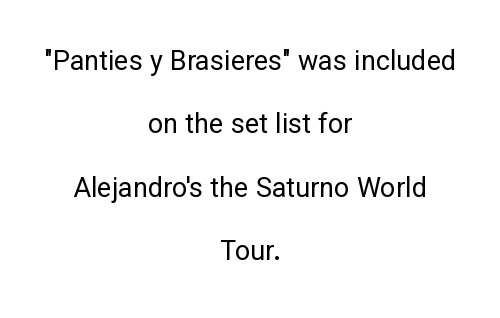
The image shows 27 px text type, upright; set centered, loose line spacing (2.35x), normal letter spacing, not underlined.
